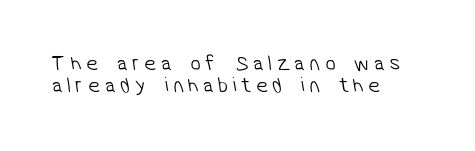
The image shows 21 px text type; set left-aligned, tight line spacing (1.07x), unusually wide letter spacing (+0.23 em), not underlined.
